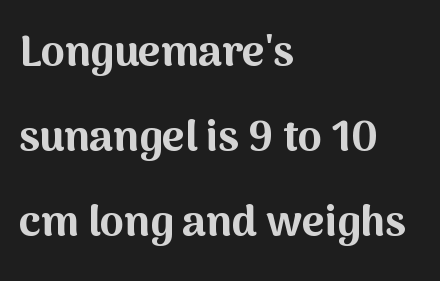
{"serif": "no", "italic": "no", "bold": "yes", "weight": "bold", "width": "normal", "stroke_contrast": "medium", "x_height": "medium", "monospaced": "no", "underline": "no", "align": "left", "line_spacing": "loose", "line_spacing_ratio": 1.98, "letter_spacing": "normal", "letter_spacing_em": 0.0, "glyph_px": 43}
